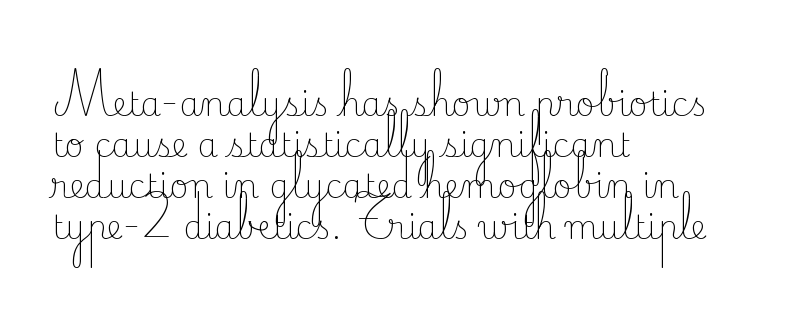
Underlining? Definitely not there. Posture: vertical. Alignment: flush left. Stems and bowls with no extra thickness — not bold. Tracking value appears to be zero — textbook default spacing.
